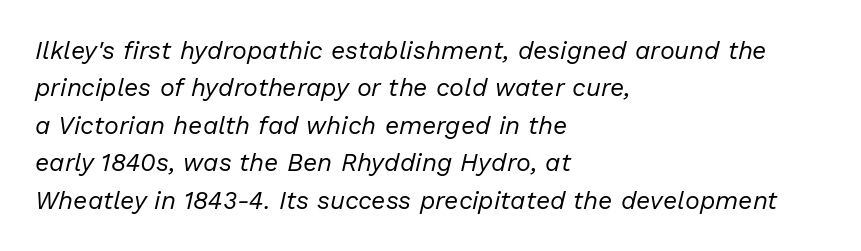
Is this a heavy cut? Hardly; it is regular or lighter. Style check: oblique. The paragraph shown leans on its left margin. The type is set solid horizontally, with unmodified tracking.
